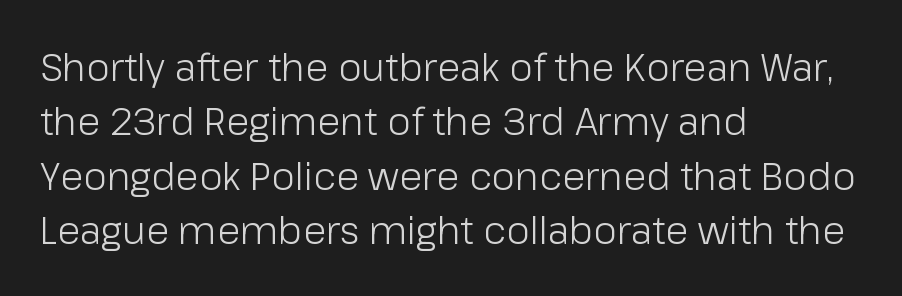
Reading down the block, your eye returns to a fixed left position each line. Horizontal bands of white between lines are of average thickness. Think of a printed novel: that variable character pitch is what you see here. Style check: upright. A sans-serif font was chosen for this passage.
